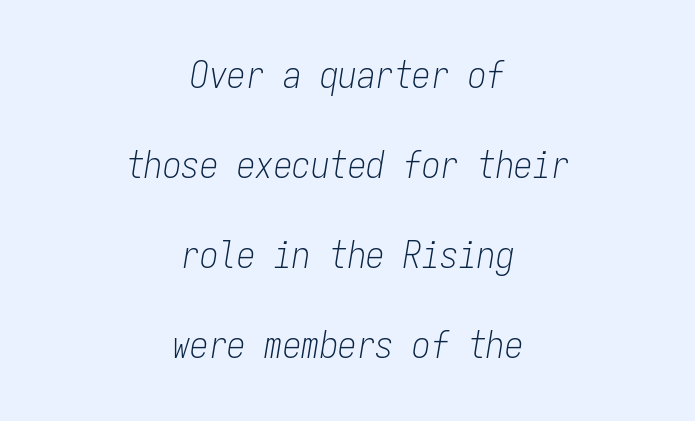
{"italic": "yes", "lean": "right", "slant_degrees": 9, "bold": "no", "weight": "light", "width": "condensed", "stroke_contrast": "low", "x_height": "medium", "monospaced": "yes", "underline": "no", "align": "center", "line_spacing": "loose", "line_spacing_ratio": 2.43, "letter_spacing": "normal", "letter_spacing_em": 0.0, "glyph_px": 37}
